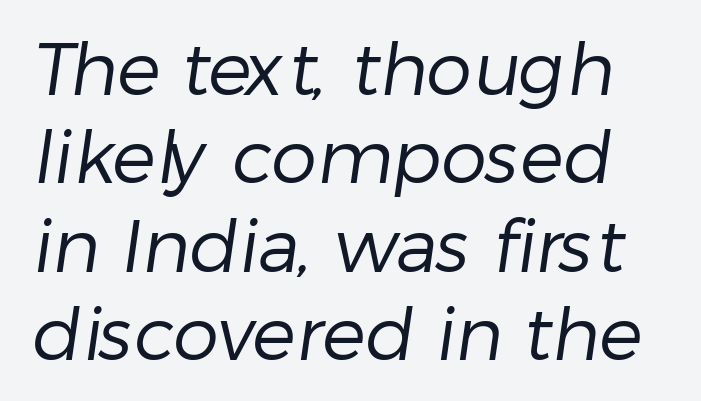
The compositor pushed each line to the left boundary. A typesetter would label this face a sans. The typeface has the unassuming heft of standard copy or less. This rendering features lettering with no underline.
